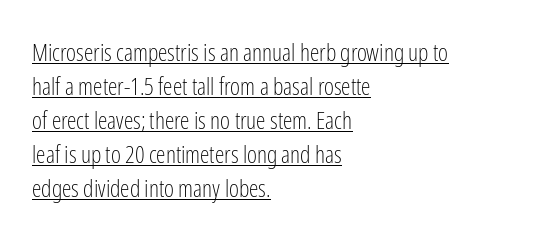
{"italic": "no", "bold": "no", "underline": "yes", "align": "left", "line_spacing": "normal", "line_spacing_ratio": 1.42, "letter_spacing": "normal", "letter_spacing_em": 0.0, "glyph_px": 24}
